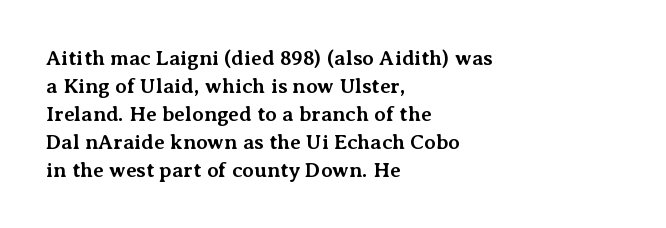
{"italic": "no", "bold": "yes", "underline": "no", "align": "left", "line_spacing": "normal", "line_spacing_ratio": 1.33, "letter_spacing": "normal", "letter_spacing_em": 0.0, "glyph_px": 21}
